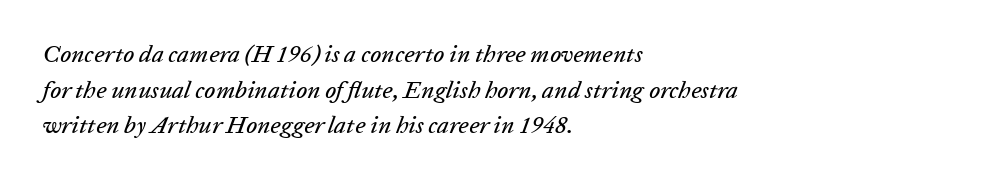
Q: Is the text italic (slanted)? A: Yes, it leans right by about 20 degrees.
Q: Is the text underlined? A: No.
Q: How is the paragraph aligned? A: Left-aligned.
Q: Is the spacing between letters normal or unusually wide? A: Normal.
Q: Is the spacing between lines tight, normal or loose? A: Normal.
